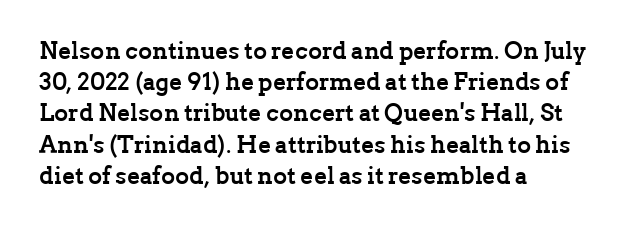
{"italic": "no", "bold": "yes", "underline": "no", "align": "left", "line_spacing": "normal", "line_spacing_ratio": 1.3, "letter_spacing": "normal", "letter_spacing_em": 0.0, "glyph_px": 24}
